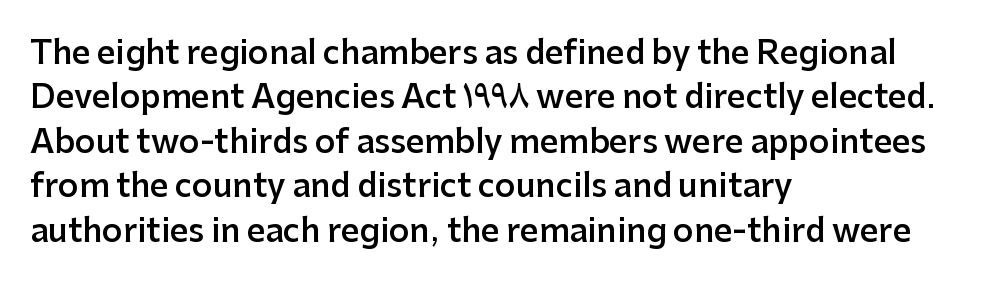
The image shows 32 px semibold sans-serif type, upright; set left-aligned, normal line spacing (1.39x), normal letter spacing, not underlined; low stroke contrast and a medium x-height.
